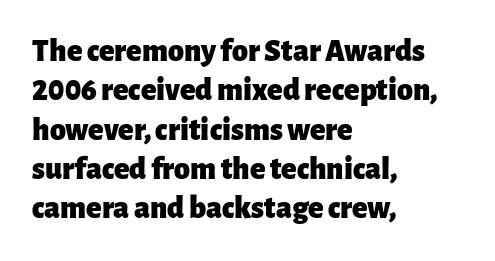
{"serif": "no", "italic": "no", "bold": "yes", "weight": "heavy", "width": "normal", "stroke_contrast": "low", "x_height": "medium", "monospaced": "no", "underline": "no", "align": "left", "line_spacing_ratio": 1.23, "letter_spacing": "normal", "letter_spacing_em": 0.0, "glyph_px": 32}
